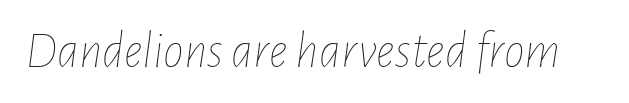
Q: Is the text bold? A: No.
Q: Is the text italic (slanted)? A: Yes, it leans right by about 7 degrees.
Q: Is the text underlined? A: No.
Q: Is the spacing between letters normal or unusually wide? A: Normal.
Q: Width (condensed, normal, or wide)? A: Condensed.
Q: Stroke contrast? A: Low.
Q: x-height? A: Medium.
Q: Monospaced? A: No.
